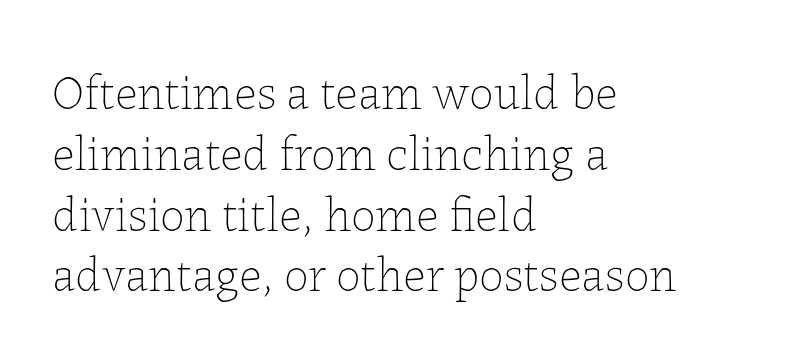
Q: Is the text bold? A: No.
Q: Is the text italic (slanted)? A: No, it is upright.
Q: Is the text underlined? A: No.
Q: How is the paragraph aligned? A: Left-aligned.
Q: Is the spacing between letters normal or unusually wide? A: Normal.
Q: Width (condensed, normal, or wide)? A: Normal.
Q: Stroke contrast? A: Low.
Q: x-height? A: Medium.
Q: Monospaced? A: No.
